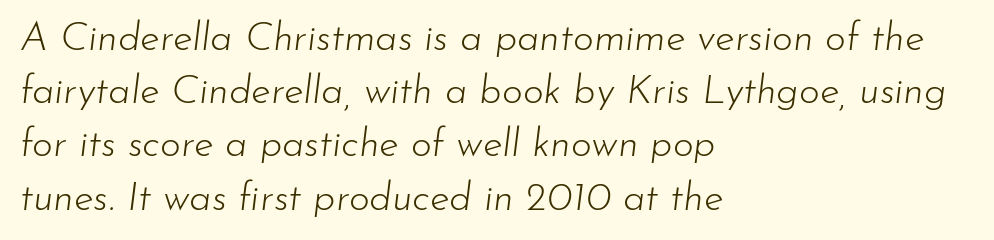
Q: Is the text bold? A: No.
Q: Is the text italic (slanted)? A: Yes, it leans right by about 7 degrees.
Q: Is the text underlined? A: No.
Q: How is the paragraph aligned? A: Left-aligned.
Q: Is the spacing between letters normal or unusually wide? A: Normal.
Q: Is the spacing between lines tight, normal or loose? A: Normal.
Q: Width (condensed, normal, or wide)? A: Normal.
Q: Stroke contrast? A: Low.
Q: x-height? A: Small.
Q: Monospaced? A: No.
